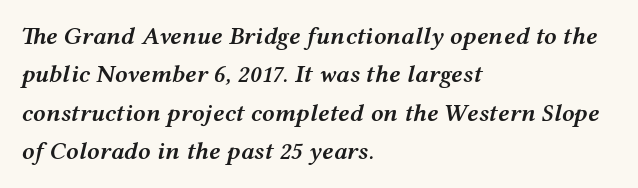
Q: Is the text bold? A: Semi-bold.
Q: Is the text italic (slanted)? A: Yes, it leans right by about 12 degrees.
Q: Is the text underlined? A: No.
Q: How is the paragraph aligned? A: Left-aligned.
Q: Is the spacing between letters normal or unusually wide? A: Normal.
Q: Is the spacing between lines tight, normal or loose? A: Normal.
